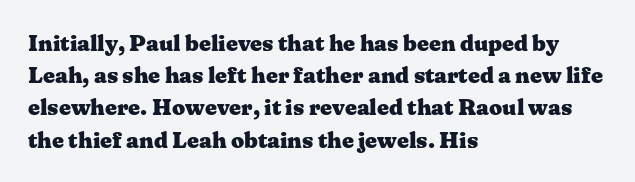
Teacher's note: observe the even left margin — that is flush-left alignment. Tracking here is standard; glyphs follow each other at the usual distance. Horizontal bands of white between lines are of average thickness. Is the type bold? Yes — the strokes are clearly thick and heavy. This is the regular roman posture of the typeface.
